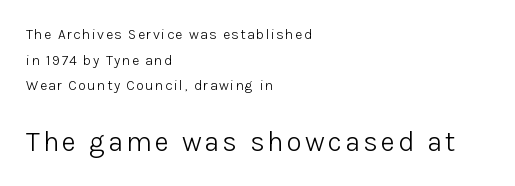
{"serif": "no", "italic": "no", "bold": "no", "weight": "light", "width": "normal", "stroke_contrast": "low", "x_height": "medium", "monospaced": "no", "underline": "no", "align": "left", "line_spacing_ratio": 1.83, "larger_block": "second", "size_ratio": 2.0, "glyph_px": 28}
